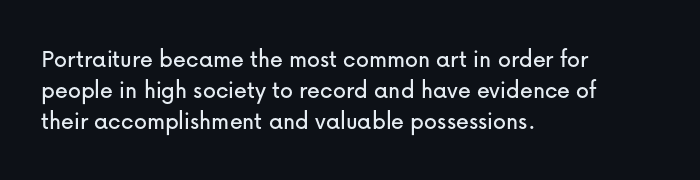
{"italic": "no", "underline": "no", "align": "left", "line_spacing_ratio": 1.2, "letter_spacing": "normal", "letter_spacing_em": 0.0, "glyph_px": 26}
